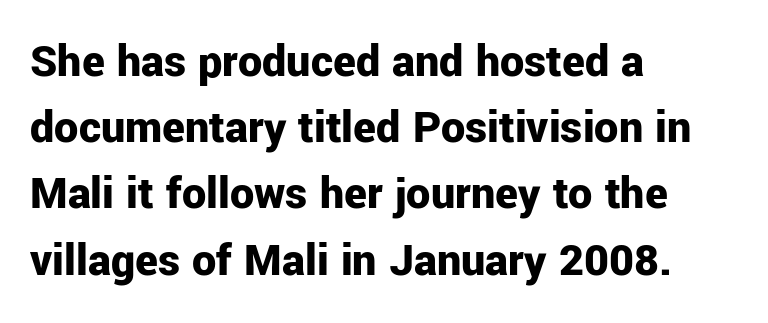
Here the designer chose a conventional face with non-uniform glyph widths. Inter-character spacing is left at the font's built-in metrics. The gap between lines stays unmarked. The rendering uses a bold face; every stroke is thick and dark.
